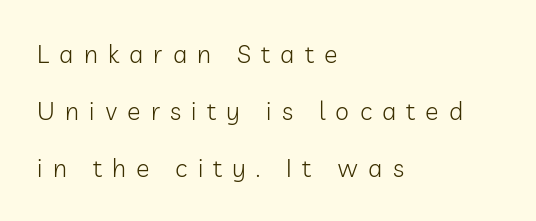
Q: Is the text bold? A: No.
Q: Is the text italic (slanted)? A: No, it is upright.
Q: Is the text underlined? A: No.
Q: How is the paragraph aligned? A: Left-aligned.
Q: Is the spacing between letters normal or unusually wide? A: Unusually wide.
Q: Is the spacing between lines tight, normal or loose? A: Loose.
